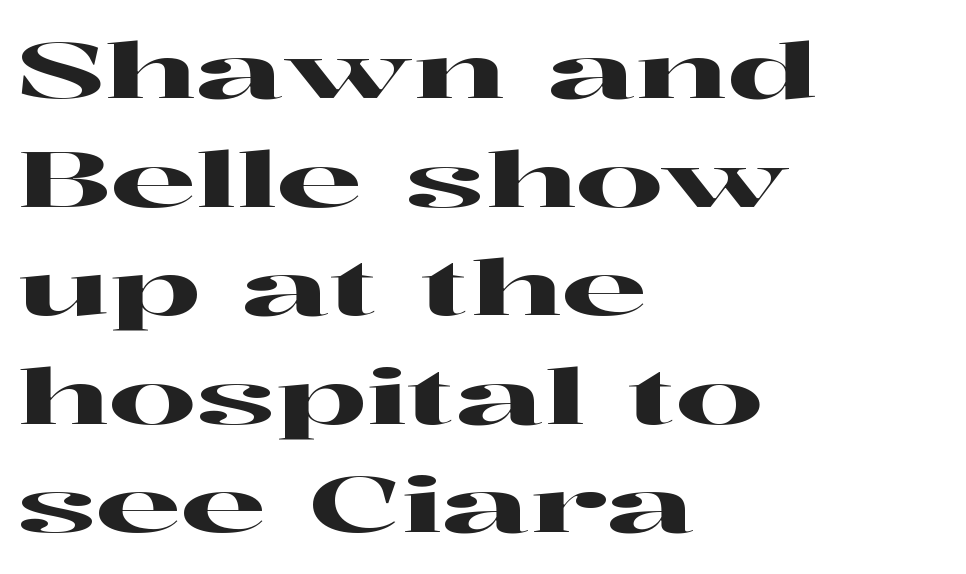
Q: Is the text italic (slanted)? A: No, it is upright.
Q: Is the typeface a serif or a sans-serif typeface? A: Serif.
Q: Is the text underlined? A: No.
Q: How is the paragraph aligned? A: Left-aligned.
Q: Is the spacing between letters normal or unusually wide? A: Normal.
Q: Is the spacing between lines tight, normal or loose? A: Normal.
Q: Width (condensed, normal, or wide)? A: Wide.
Q: Stroke contrast? A: High.
Q: x-height? A: Medium.
Q: Monospaced? A: No.
